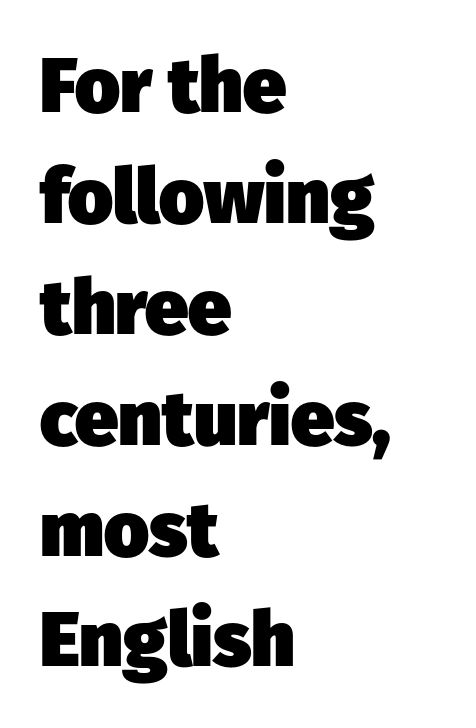
The passage is arranged the way most books set body copy — flush left. Anything drawn beneath the words? Only blank space. Evenly set lines give the paragraph a standard silhouette. Heavy-handed strokes throughout: this text is bold.
